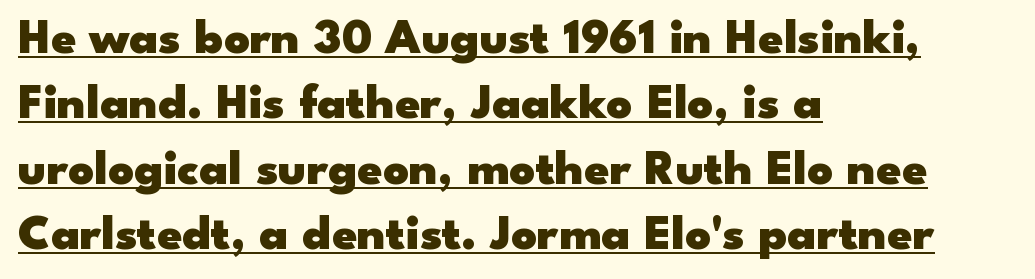
Interline gaps are of average width in this sample. I'd describe the lettering as bold — thick and assertive. This sample uses an upright cut, with every glyph sitting square on the baseline. Emphasis is given by a line drawn under the lettering. Check where the strokes stop: nothing finishes them off — pure sans. A typesetter would call this proportional, since set widths differ per character.
